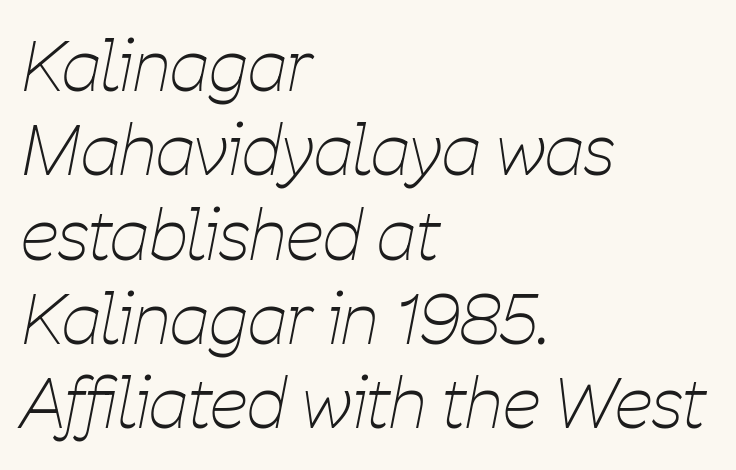
Q: Is the text bold? A: No.
Q: Is the text italic (slanted)? A: Yes, it leans right by about 11 degrees.
Q: Is the text underlined? A: No.
Q: How is the paragraph aligned? A: Left-aligned.
Q: Is the spacing between letters normal or unusually wide? A: Normal.
Q: Width (condensed, normal, or wide)? A: Condensed.
Q: Stroke contrast? A: Low.
Q: x-height? A: Medium.
Q: Monospaced? A: No.
